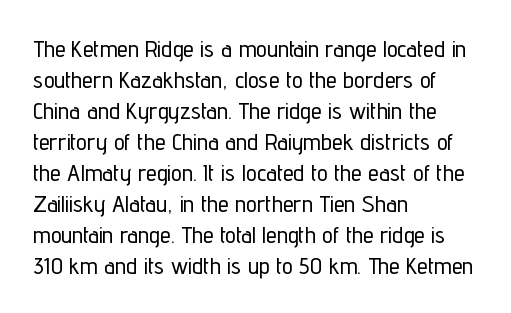
{"italic": "no", "underline": "no", "align": "left", "line_spacing": "normal", "line_spacing_ratio": 1.29, "letter_spacing": "normal", "letter_spacing_em": 0.0, "glyph_px": 24}
